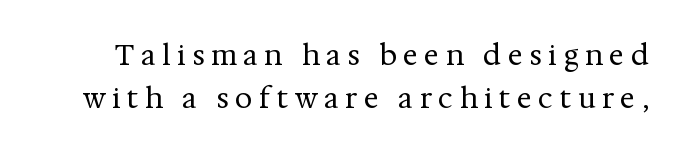
Q: Is the text bold? A: No.
Q: Is the text italic (slanted)? A: No, it is upright.
Q: Is the typeface a serif or a sans-serif typeface? A: Serif.
Q: Is the text underlined? A: No.
Q: Is the spacing between letters normal or unusually wide? A: Unusually wide.
Q: Is the spacing between lines tight, normal or loose? A: Normal.
Q: Width (condensed, normal, or wide)? A: Normal.
Q: Stroke contrast? A: Medium.
Q: x-height? A: Medium.
Q: Monospaced? A: No.
